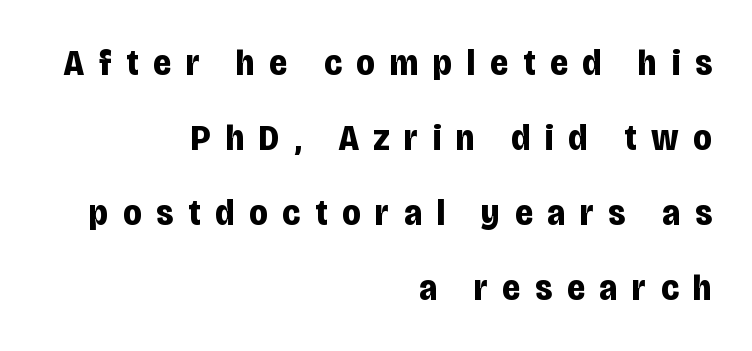
{"serif": "no", "italic": "no", "bold": "yes", "weight": "bold", "width": "condensed", "stroke_contrast": "low", "x_height": "large", "monospaced": "no", "underline": "no", "align": "right", "line_spacing": "loose", "line_spacing_ratio": 2.03, "letter_spacing": "wide", "letter_spacing_em": 0.4, "glyph_px": 37}
